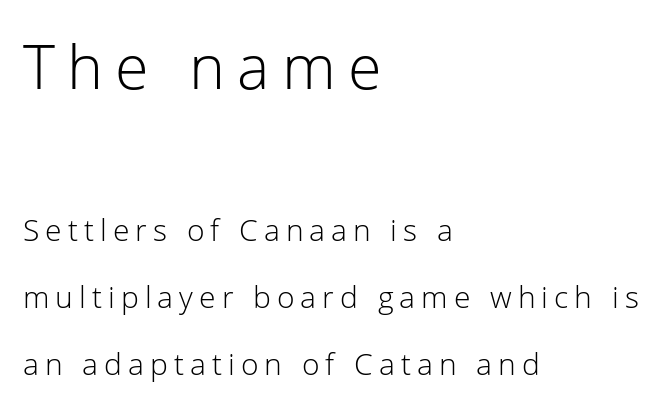
The image shows 61 px light sans-serif type, upright; set left-aligned, loose line spacing (2.23x), unusually wide letter spacing (+0.2 em), not underlined; the first (top) block is 2.03x larger; low stroke contrast and a medium x-height.
